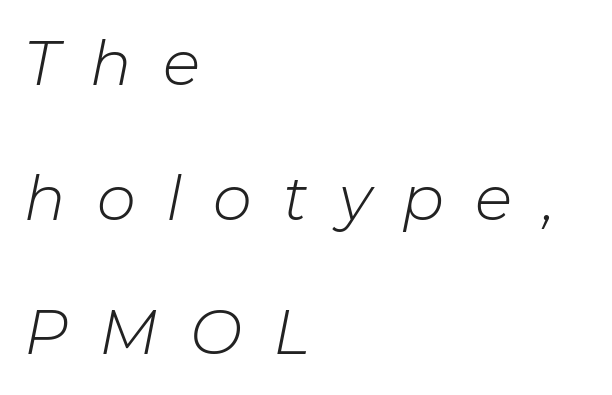
The image shows 62 px light type, italic (leaning right); set left-aligned, loose line spacing (2.17x), unusually wide letter spacing (+0.5 em), not underlined; low stroke contrast and a medium x-height.
